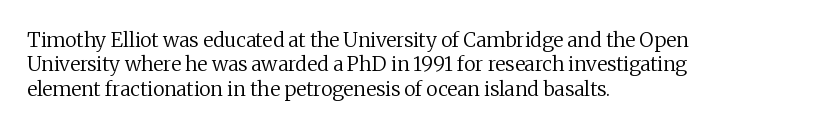
The image shows 20 px text type, upright; set left-aligned, line spacing 1.22x, normal letter spacing, not underlined.
